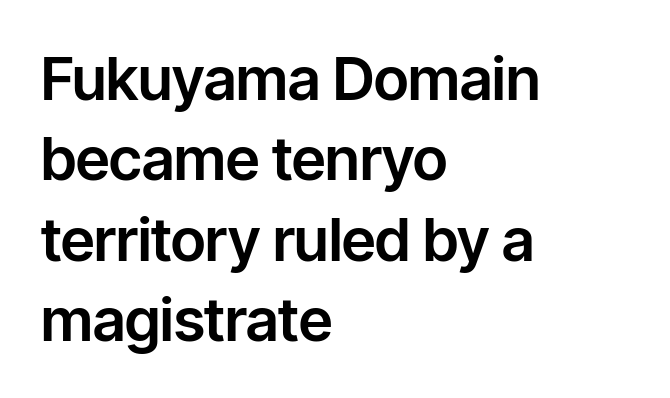
The image shows 60 px sans-serif type, upright; set left-aligned, normal line spacing (1.34x), normal letter spacing, not underlined; low stroke contrast and a medium x-height.
